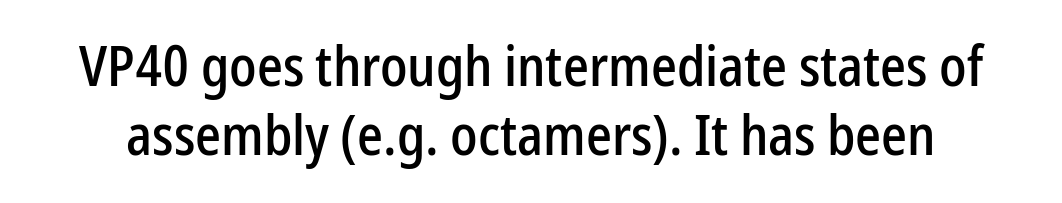
{"serif": "no", "italic": "no", "width": "condensed", "stroke_contrast": "low", "x_height": "medium", "monospaced": "no", "underline": "no", "line_spacing_ratio": 1.21, "letter_spacing": "normal", "letter_spacing_em": 0.0, "glyph_px": 57}
